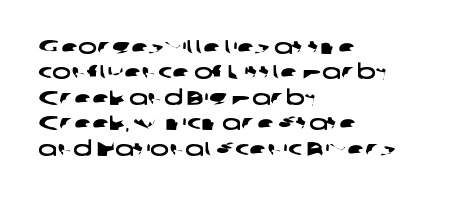
The image shows 20 px text type; set left-aligned, normal line spacing (1.27x), normal letter spacing, not underlined.
